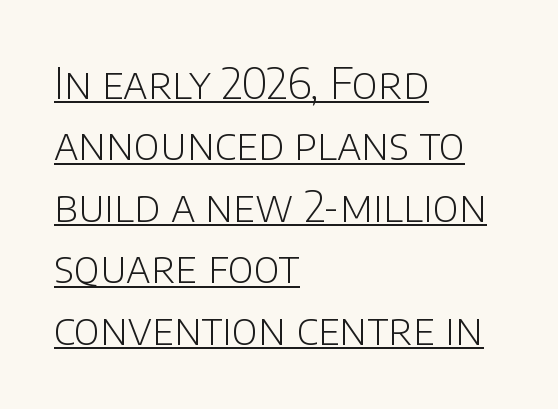
Q: Is the text bold? A: No.
Q: Is the text italic (slanted)? A: No, it is upright.
Q: Is the typeface a serif or a sans-serif typeface? A: Sans-serif.
Q: Is the text underlined? A: Yes.
Q: How is the paragraph aligned? A: Left-aligned.
Q: Is the spacing between letters normal or unusually wide? A: Normal.
Q: Is the spacing between lines tight, normal or loose? A: Normal.
Q: Width (condensed, normal, or wide)? A: Normal.
Q: Stroke contrast? A: Low.
Q: x-height? A: Large.
Q: Monospaced? A: No.
